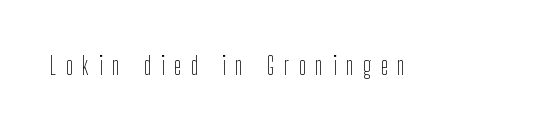
{"italic": "no", "bold": "no", "underline": "no", "letter_spacing": "wide", "letter_spacing_em": 0.38, "glyph_px": 25}
